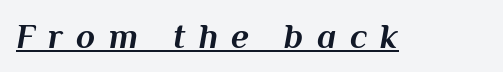
{"italic": "yes", "lean": "right", "slant_degrees": 10, "bold": "yes", "weight": "bold", "width": "normal", "stroke_contrast": "medium", "x_height": "medium", "monospaced": "no", "underline": "yes", "letter_spacing": "wide", "letter_spacing_em": 0.38, "glyph_px": 35}
